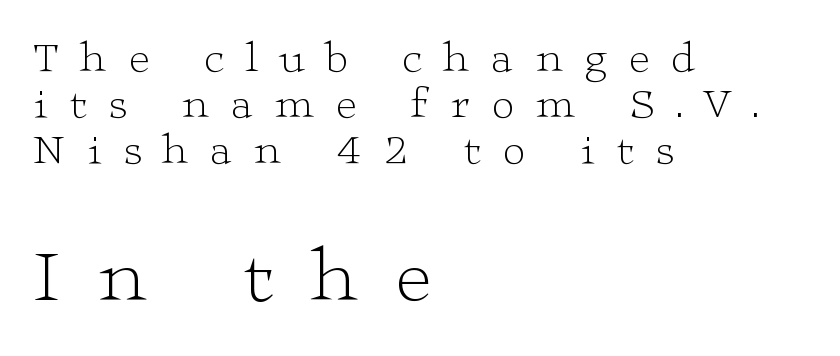
{"serif": "yes", "italic": "no", "bold": "no", "weight": "light", "width": "wide", "stroke_contrast": "low", "x_height": "medium", "monospaced": "no", "underline": "no", "align": "left", "line_spacing": "tight", "line_spacing_ratio": 1.05, "letter_spacing": "wide", "letter_spacing_em": 0.49, "larger_block": "second", "size_ratio": 1.75, "glyph_px": 77}
